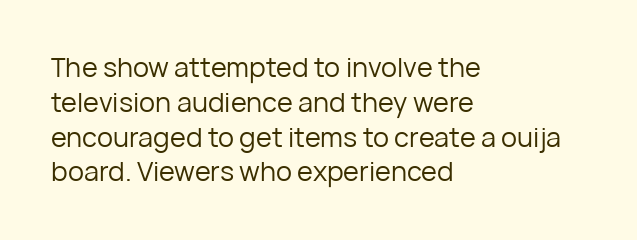
{"italic": "no", "bold": "no", "underline": "no", "align": "left", "line_spacing": "normal", "line_spacing_ratio": 1.29, "letter_spacing": "normal", "letter_spacing_em": 0.0, "glyph_px": 27}
